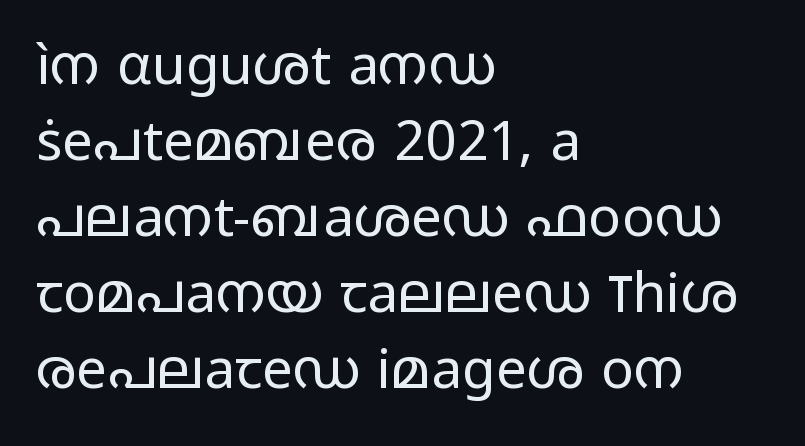
The image shows 55 px regular-weight, wide sans-serif type, upright; set left-aligned, normal line spacing (1.38x), normal letter spacing, not underlined; low stroke contrast and a medium x-height.
